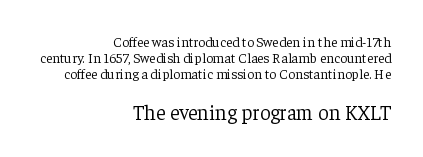
The image shows 21 px text type, upright; set right-aligned, line spacing 1.16x, normal letter spacing, not underlined; the second (bottom) block is 1.5x larger.
